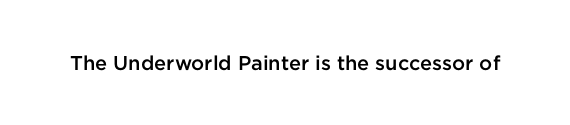
Q: Is the text bold? A: Semi-bold.
Q: Is the text italic (slanted)? A: No, it is upright.
Q: Is the text underlined? A: No.
Q: Is the spacing between letters normal or unusually wide? A: Normal.
